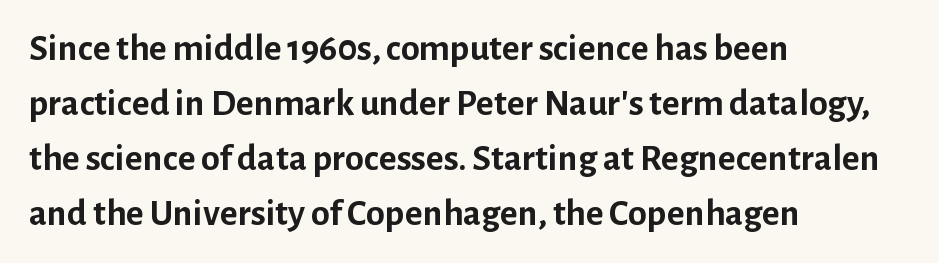
The image shows 38 px semibold sans-serif type, upright; set left-aligned, normal line spacing (1.45x), normal letter spacing, not underlined; low stroke contrast and a medium x-height.
